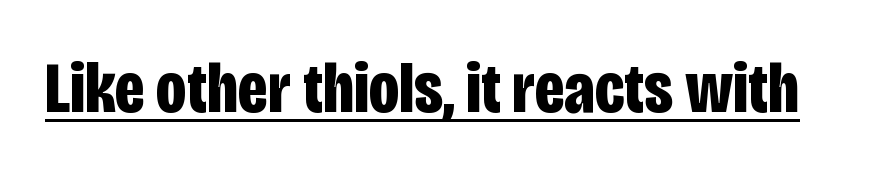
Its strokes are broad and dark, the hallmark of bold type. Each letter keeps its own natural width here, so spacing adapts to shape. The face used here appears with an underline applied. Tall strokes in this sample are plumb rather than angled.
